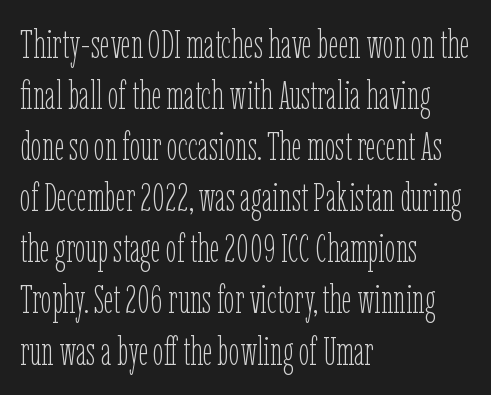
The image shows 39 px thin, condensed type, upright; set left-aligned, normal line spacing (1.31x), normal letter spacing, not underlined; low stroke contrast and a medium x-height.
